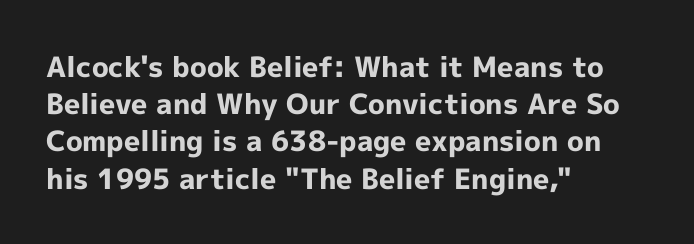
Look at the stroke-to-counter ratio: heavy, a bold. How would I describe the line gaps? Plain and ordinary. Check the space under the baseline: it is left empty. These lines were composed using upright roman letters. The tracking reads as untouched default to a designer's eye.
